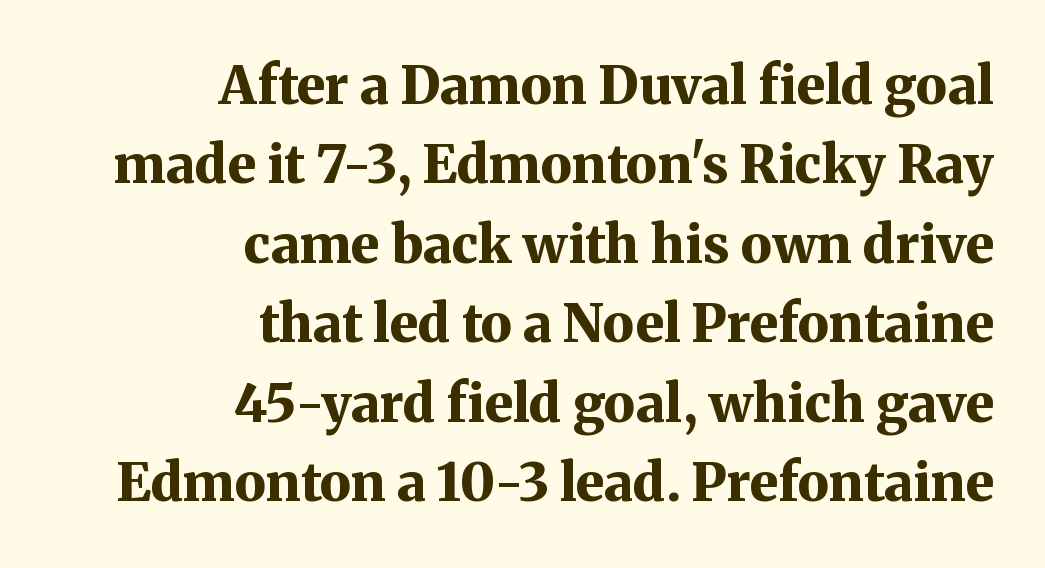
{"serif": "yes", "italic": "no", "bold": "yes", "weight": "bold", "width": "normal", "stroke_contrast": "medium", "x_height": "medium", "monospaced": "no", "underline": "no", "align": "right", "line_spacing": "normal", "line_spacing_ratio": 1.5, "letter_spacing": "normal", "letter_spacing_em": 0.0, "glyph_px": 53}
